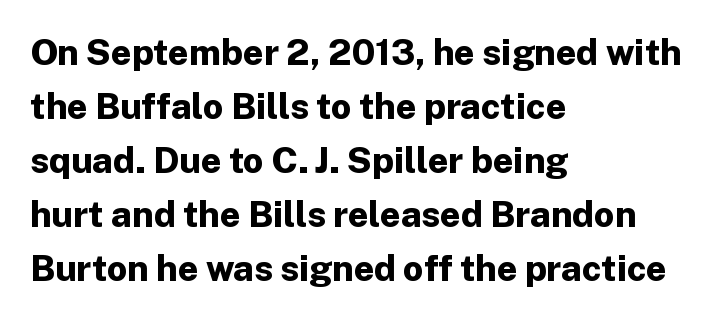
Q: Is the text bold? A: Yes.
Q: Is the text italic (slanted)? A: No, it is upright.
Q: Is the typeface a serif or a sans-serif typeface? A: Sans-serif.
Q: Is the text underlined? A: No.
Q: How is the paragraph aligned? A: Left-aligned.
Q: Is the spacing between letters normal or unusually wide? A: Normal.
Q: Is the spacing between lines tight, normal or loose? A: Normal.
Q: Width (condensed, normal, or wide)? A: Normal.
Q: Stroke contrast? A: Low.
Q: x-height? A: Medium.
Q: Monospaced? A: No.
